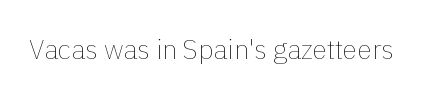
{"italic": "no", "bold": "no", "underline": "no", "letter_spacing": "normal", "letter_spacing_em": 0.0, "glyph_px": 27}
